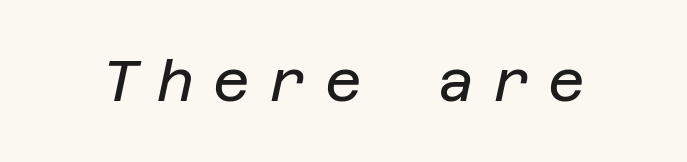
Q: Is the text bold? A: No.
Q: Is the text italic (slanted)? A: Yes, it leans right by about 12 degrees.
Q: Is the text underlined? A: No.
Q: Is the spacing between letters normal or unusually wide? A: Unusually wide.
Q: Width (condensed, normal, or wide)? A: Normal.
Q: Stroke contrast? A: Low.
Q: x-height? A: Large.
